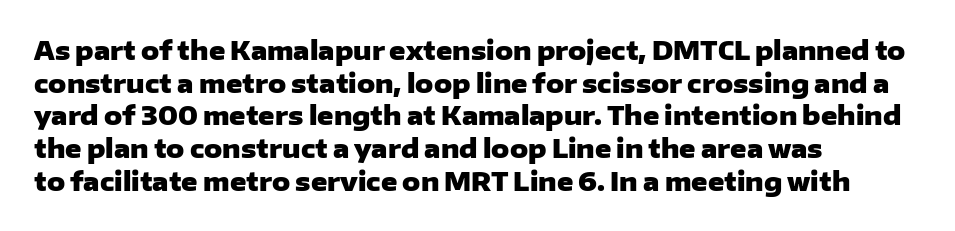
Q: Is the text bold? A: Yes.
Q: Is the text italic (slanted)? A: No, it is upright.
Q: Is the text underlined? A: No.
Q: How is the paragraph aligned? A: Left-aligned.
Q: Is the spacing between letters normal or unusually wide? A: Normal.
Q: Is the spacing between lines tight, normal or loose? A: Normal.
